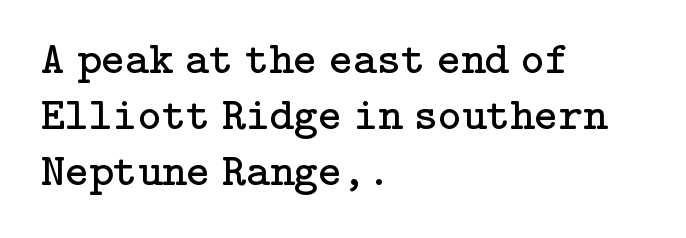
I'd call this a serif setting — the letters wear small feet. Only glyphs here, with clear space below each row. It's the straight-up-and-down kind of type. The letters sit at their default tracking, neither squeezed nor spread. The ragged edge is on the right, which tells us the setting is flush left. Unbolded letterforms with no extra heft.
